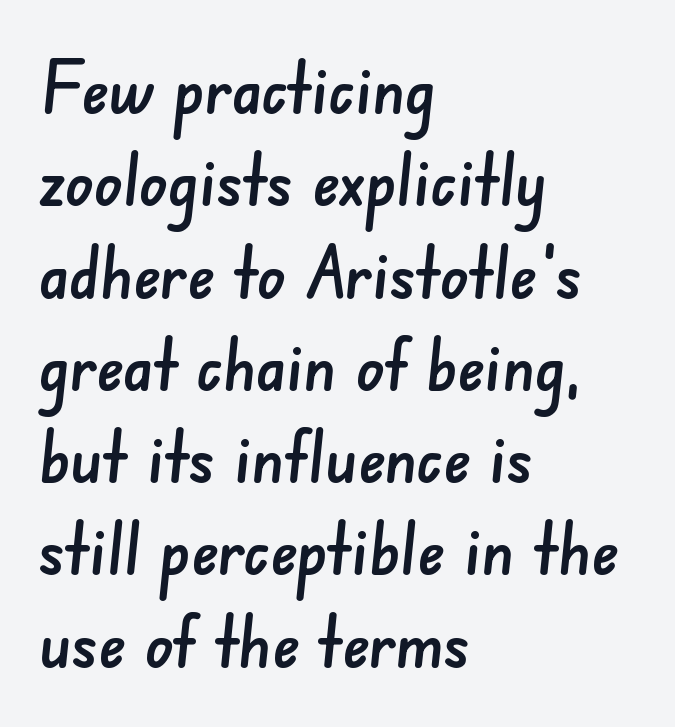
The image shows 71 px sans-serif type; set left-aligned, normal line spacing (1.3x), normal letter spacing, not underlined; low stroke contrast and a small x-height.
